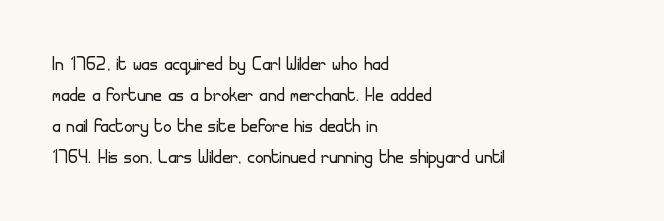
{"italic": "no", "bold": "no", "underline": "no", "align": "left", "line_spacing": "normal", "line_spacing_ratio": 1.35, "letter_spacing": "normal", "letter_spacing_em": 0.0, "glyph_px": 23}
